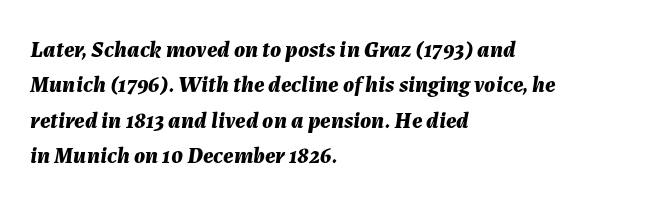
{"italic": "yes", "lean": "right", "slant_degrees": 7, "bold": "yes", "underline": "no", "align": "left", "line_spacing": "normal", "line_spacing_ratio": 1.54, "letter_spacing": "normal", "letter_spacing_em": 0.0, "glyph_px": 23}
